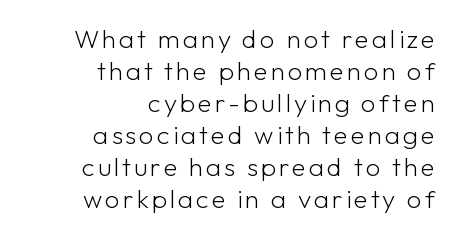
Q: Is the text bold? A: No.
Q: Is the text italic (slanted)? A: No, it is upright.
Q: Is the text underlined? A: No.
Q: How is the paragraph aligned? A: Right-aligned.
